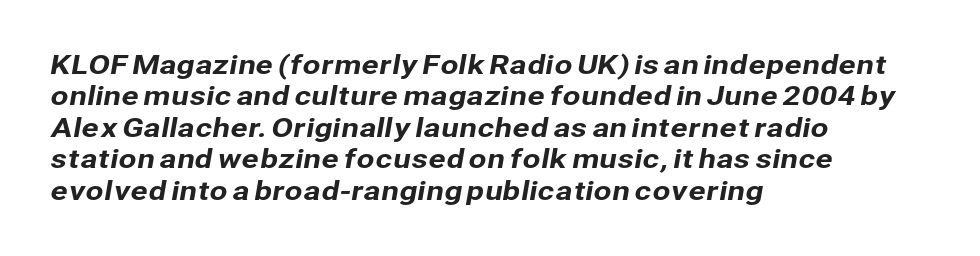
The paragraph shown leans on its left margin. The glyphs are unaccompanied by any horizontal stroke below them. Words appear dense and cohesive because spacing is normal.
